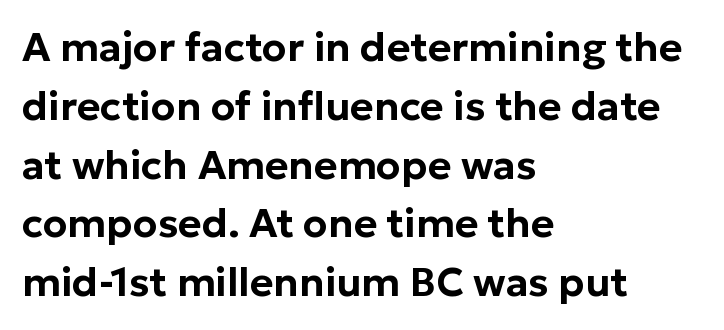
{"serif": "no", "italic": "no", "width": "normal", "stroke_contrast": "low", "x_height": "medium", "monospaced": "no", "underline": "no", "align": "left", "line_spacing": "normal", "line_spacing_ratio": 1.47, "letter_spacing": "normal", "letter_spacing_em": 0.0, "glyph_px": 40}
